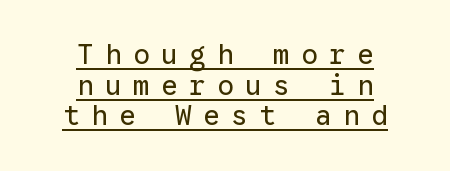
{"serif": "no", "italic": "no", "bold": "no", "weight": "regular", "width": "normal", "stroke_contrast": "low", "x_height": "medium", "monospaced": "yes", "underline": "yes", "align": "center", "line_spacing": "tight", "line_spacing_ratio": 1.09, "letter_spacing": "wide", "letter_spacing_em": 0.4, "glyph_px": 28}
